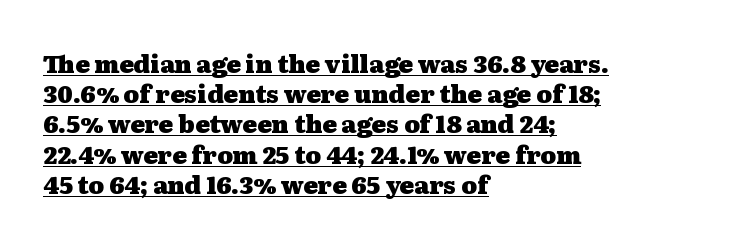
{"italic": "no", "bold": "yes", "underline": "yes", "align": "left", "line_spacing": "normal", "line_spacing_ratio": 1.26, "letter_spacing": "normal", "letter_spacing_em": 0.0, "glyph_px": 24}
